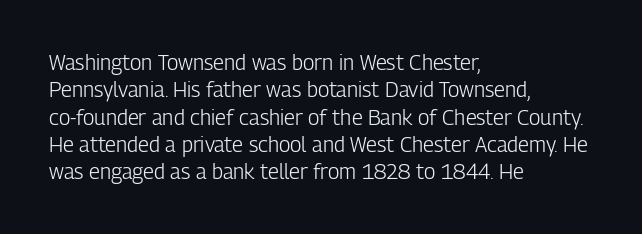
Reading down the block, your eye returns to a fixed left position each line. The weight tops out at a normal text grade. Interline gaps are of average width in this sample. The letters sit at their default tracking, neither squeezed nor spread.
